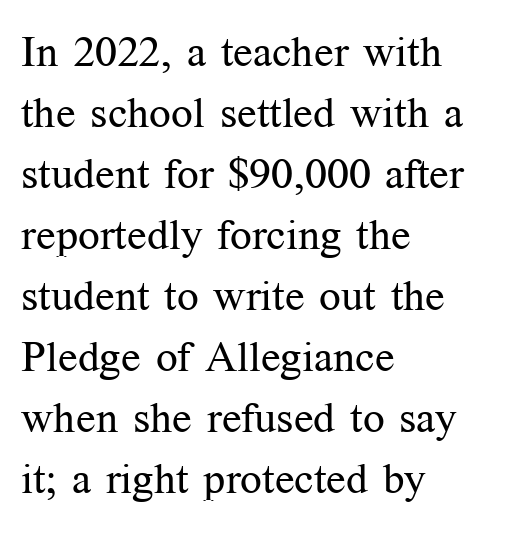
Q: Is the text bold? A: No.
Q: Is the text italic (slanted)? A: No, it is upright.
Q: Is the typeface a serif or a sans-serif typeface? A: Serif.
Q: Is the text underlined? A: No.
Q: How is the paragraph aligned? A: Left-aligned.
Q: Is the spacing between letters normal or unusually wide? A: Normal.
Q: Is the spacing between lines tight, normal or loose? A: Normal.
Q: Width (condensed, normal, or wide)? A: Normal.
Q: Stroke contrast? A: Medium.
Q: x-height? A: Medium.
Q: Monospaced? A: No.
